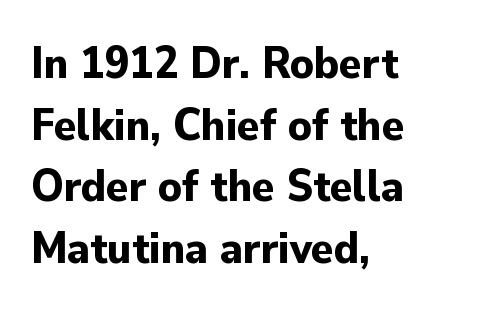
{"serif": "no", "italic": "no", "bold": "yes", "weight": "bold", "width": "normal", "stroke_contrast": "low", "x_height": "small", "monospaced": "no", "underline": "no", "align": "left", "line_spacing": "normal", "line_spacing_ratio": 1.34, "letter_spacing": "normal", "letter_spacing_em": 0.0, "glyph_px": 46}
